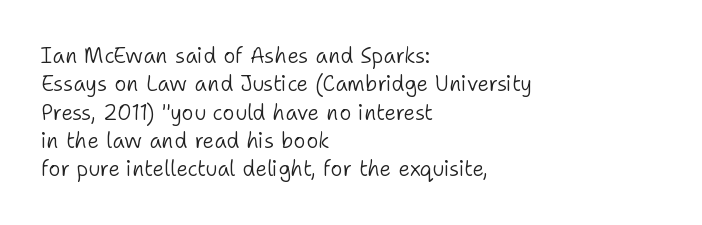
Evenly set lines give the paragraph a standard silhouette. Students, note that the glyphs here touch the page at normal intervals. In terms of posture, this sample is upright. Typeset ragged right — the left edge is the straight one.
